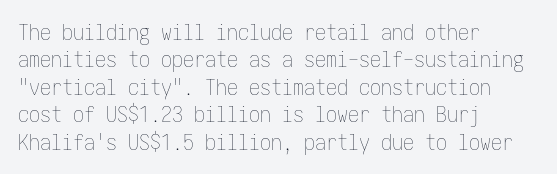
The image shows 22 px text type, upright; set left-aligned, normal line spacing (1.25x), normal letter spacing, not underlined.
